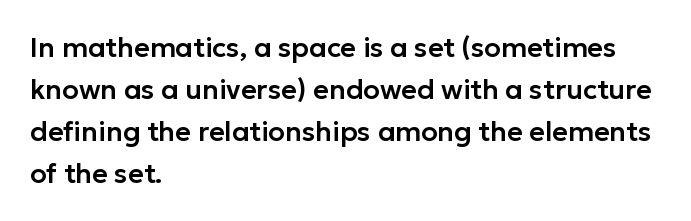
The image shows 27 px text type, upright; set left-aligned, normal line spacing (1.55x), normal letter spacing, not underlined.
